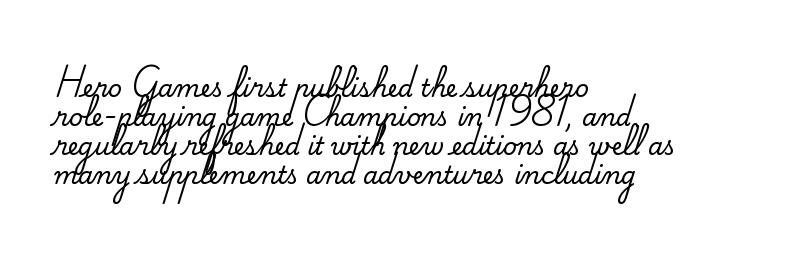
The area under the type is left untouched. Is the block centered? No — it sits flush against the left margin. Default kerning and tracking; the words read as compact shapes.
